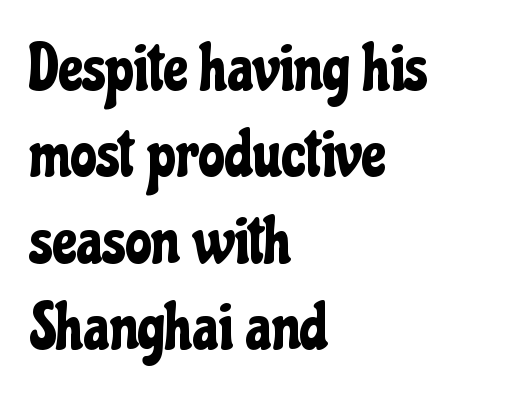
{"serif": "no", "italic": "no", "width": "condensed", "stroke_contrast": "low", "x_height": "medium", "monospaced": "no", "underline": "no", "align": "left", "line_spacing": "normal", "line_spacing_ratio": 1.31, "letter_spacing": "normal", "letter_spacing_em": 0.0, "glyph_px": 66}
